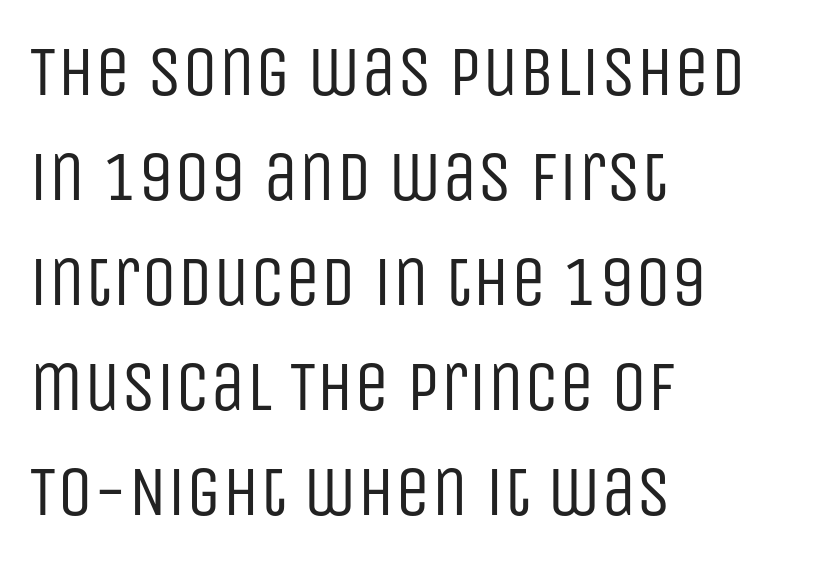
The image shows 71 px regular-weight, condensed sans-serif type, upright; set left-aligned, normal line spacing (1.48x), normal letter spacing, not underlined; low stroke contrast and a large x-height.
